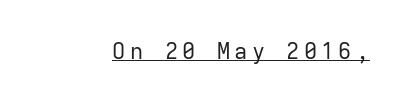
This sample uses an upright cut, with every glyph sitting square on the baseline. The face used here appears with an underline applied. Is the stroke heavy? The answer is a plain regular-or-lighter.
